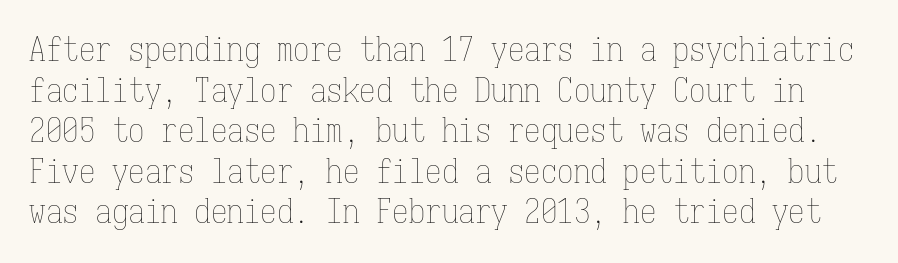
{"italic": "no", "bold": "no", "weight": "thin", "width": "condensed", "stroke_contrast": "low", "x_height": "medium", "monospaced": "yes", "underline": "no", "line_spacing_ratio": 1.23, "letter_spacing": "normal", "letter_spacing_em": 0.0, "glyph_px": 33}
